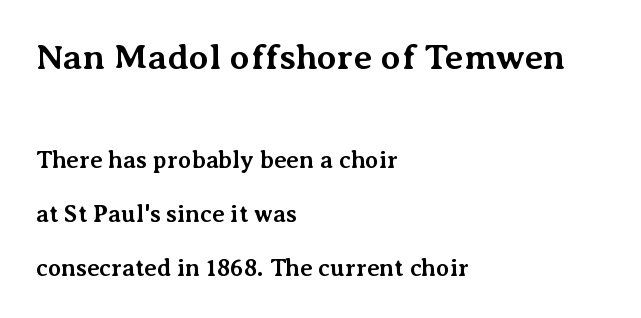
{"serif": "yes", "italic": "no", "bold": "yes", "weight": "bold", "width": "normal", "stroke_contrast": "medium", "x_height": "medium", "monospaced": "no", "underline": "no", "align": "left", "line_spacing": "loose", "line_spacing_ratio": 2.25, "letter_spacing": "normal", "letter_spacing_em": 0.0, "larger_block": "first", "size_ratio": 1.5, "glyph_px": 36}
